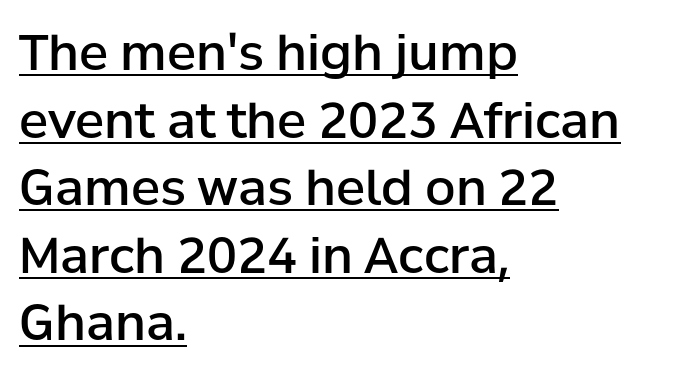
Posture: vertical. Spacing verdict: proportional, widths tailored to each character. Check where the strokes stop: nothing finishes them off — pure sans. Underlined type.
